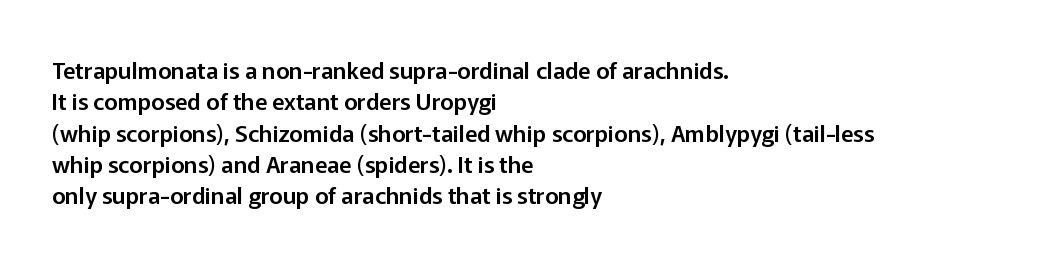
{"italic": "no", "underline": "no", "align": "left", "line_spacing": "normal", "line_spacing_ratio": 1.36, "letter_spacing": "normal", "letter_spacing_em": 0.0, "glyph_px": 23}
